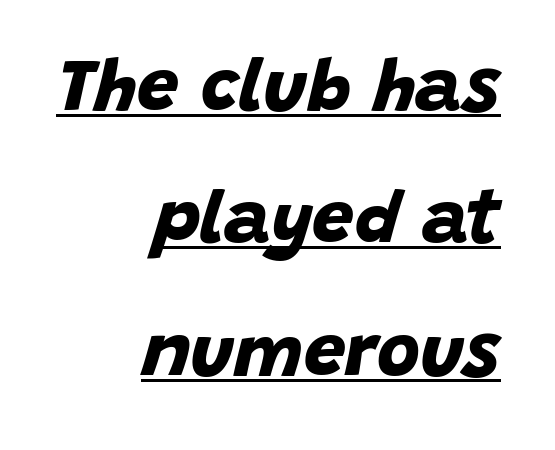
Q: Is the text bold? A: Yes.
Q: Is the typeface a serif or a sans-serif typeface? A: Sans-serif.
Q: Is the text underlined? A: Yes.
Q: How is the paragraph aligned? A: Right-aligned.
Q: Is the spacing between letters normal or unusually wide? A: Normal.
Q: Width (condensed, normal, or wide)? A: Normal.
Q: Stroke contrast? A: Low.
Q: x-height? A: Large.
Q: Monospaced? A: No.
